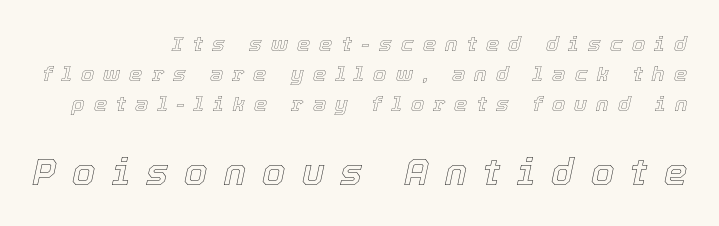
The image shows 37 px text type, italic (leaning right); set right-aligned, normal line spacing (1.42x), unusually wide letter spacing (+0.44 em), not underlined; the second (bottom) block is 1.76x larger; a medium x-height.
